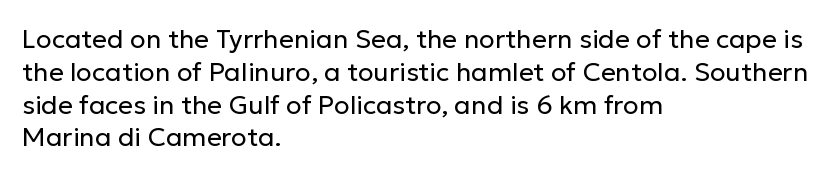
{"italic": "no", "bold": "no", "underline": "no", "align": "left", "line_spacing": "normal", "line_spacing_ratio": 1.26, "letter_spacing": "normal", "letter_spacing_em": 0.0, "glyph_px": 26}
